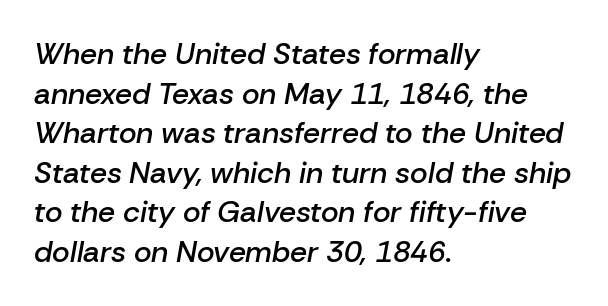
Has an underline been added? It has not. Note the varied advance widths — an 'i' is clearly narrower than an 'm'. No extra tracking has been applied to these lines. Alignment: flush left. Looking at the ascenders, they clearly lean.
